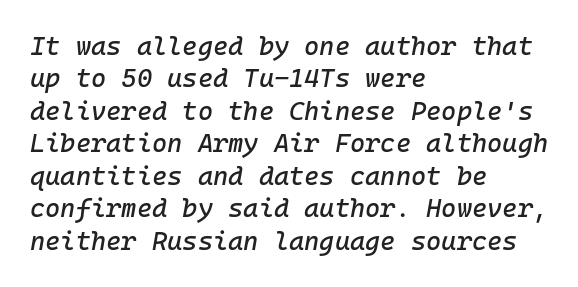
The image shows 26 px text type, italic (leaning right); set left-aligned, normal line spacing (1.25x), normal letter spacing, not underlined.
